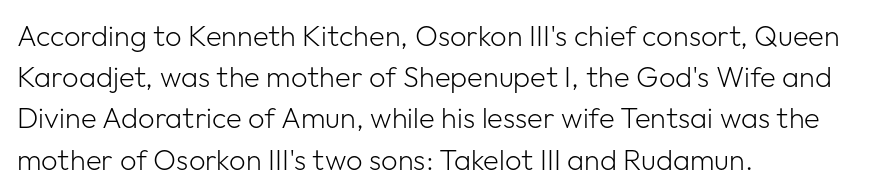
{"serif": "no", "italic": "no", "bold": "no", "weight": "light", "width": "normal", "stroke_contrast": "low", "x_height": "medium", "monospaced": "no", "underline": "no", "align": "left", "line_spacing": "normal", "line_spacing_ratio": 1.42, "letter_spacing": "normal", "letter_spacing_em": 0.0, "glyph_px": 29}
